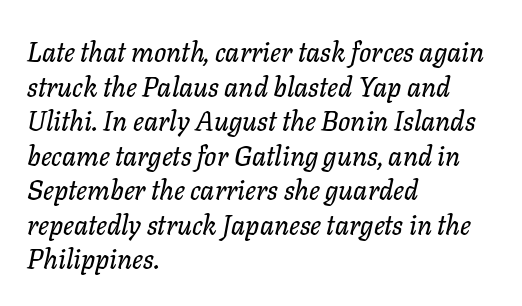
Q: Is the text italic (slanted)? A: Yes, it leans right by about 11 degrees.
Q: Is the text underlined? A: No.
Q: How is the paragraph aligned? A: Left-aligned.
Q: Is the spacing between letters normal or unusually wide? A: Normal.
Q: Is the spacing between lines tight, normal or loose? A: Normal.
